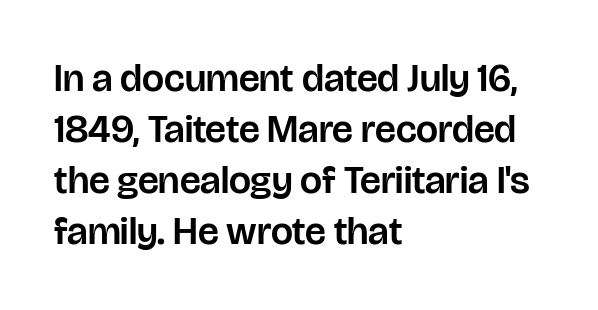
The image shows 39 px sans-serif type, upright; set left-aligned, normal line spacing (1.31x), normal letter spacing, not underlined; low stroke contrast and a large x-height.
